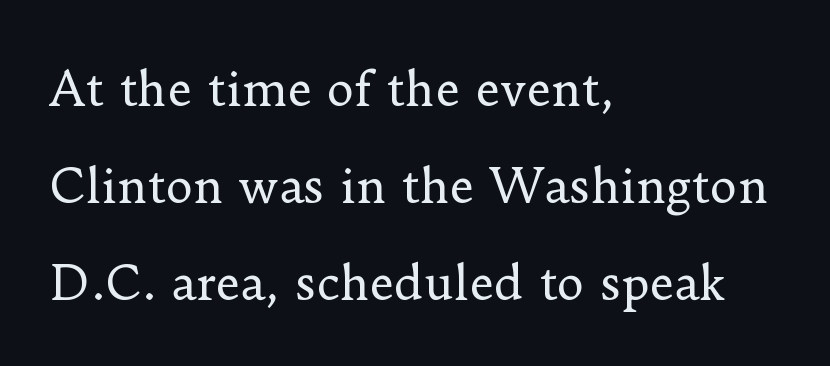
{"serif": "yes", "italic": "no", "bold": "no", "weight": "regular", "width": "normal", "stroke_contrast": "low", "x_height": "small", "monospaced": "no", "underline": "no", "align": "left", "line_spacing": "loose", "line_spacing_ratio": 2.06, "letter_spacing": "normal", "letter_spacing_em": 0.0, "glyph_px": 47}
